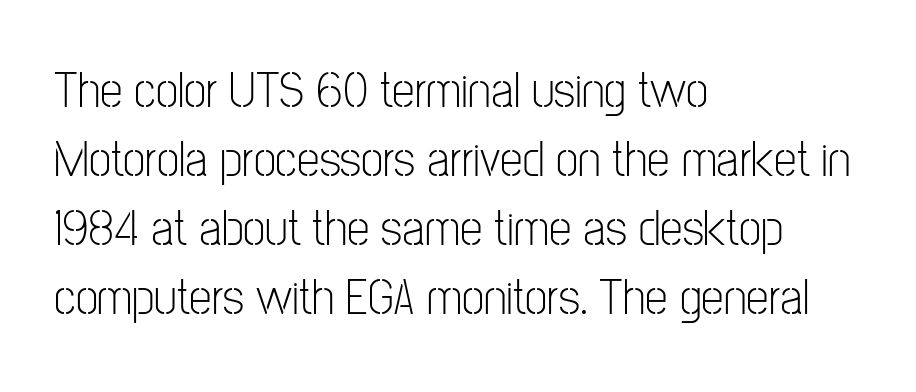
Q: Is the text bold? A: No.
Q: Is the text italic (slanted)? A: No, it is upright.
Q: Is the typeface a serif or a sans-serif typeface? A: Sans-serif.
Q: Is the text underlined? A: No.
Q: How is the paragraph aligned? A: Left-aligned.
Q: Is the spacing between letters normal or unusually wide? A: Normal.
Q: Is the spacing between lines tight, normal or loose? A: Normal.
Q: Width (condensed, normal, or wide)? A: Condensed.
Q: Stroke contrast? A: Low.
Q: x-height? A: Medium.
Q: Monospaced? A: No.
